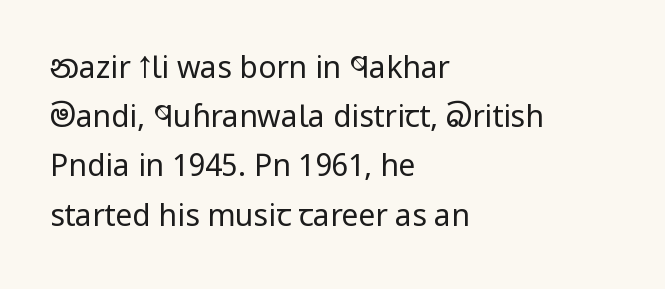
Q: Is the text bold? A: No.
Q: Is the text italic (slanted)? A: No, it is upright.
Q: Is the typeface a serif or a sans-serif typeface? A: Sans-serif.
Q: Is the text underlined? A: No.
Q: How is the paragraph aligned? A: Left-aligned.
Q: Is the spacing between letters normal or unusually wide? A: Normal.
Q: Is the spacing between lines tight, normal or loose? A: Normal.
Q: Width (condensed, normal, or wide)? A: Condensed.
Q: Stroke contrast? A: Low.
Q: x-height? A: Large.
Q: Monospaced? A: No.
